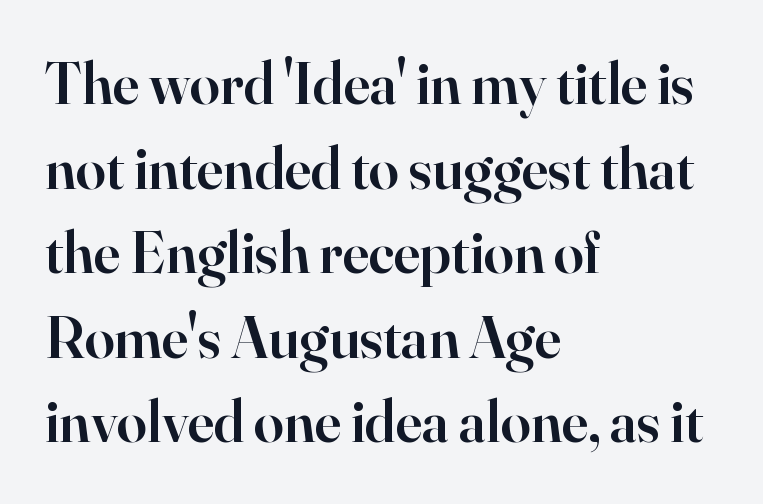
{"serif": "yes", "italic": "no", "bold": "semi", "weight": "semibold", "width": "normal", "stroke_contrast": "high", "x_height": "small", "monospaced": "no", "underline": "no", "align": "left", "line_spacing": "normal", "line_spacing_ratio": 1.41, "letter_spacing": "normal", "letter_spacing_em": 0.0, "glyph_px": 60}
